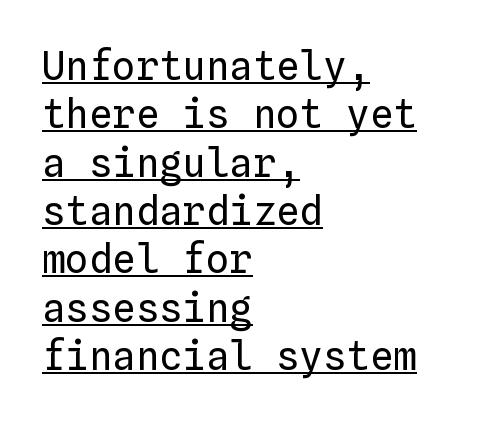
{"italic": "no", "bold": "no", "weight": "regular", "width": "normal", "stroke_contrast": "low", "x_height": "medium", "monospaced": "yes", "underline": "yes", "align": "left", "line_spacing_ratio": 1.24, "letter_spacing": "normal", "letter_spacing_em": 0.0, "glyph_px": 39}
